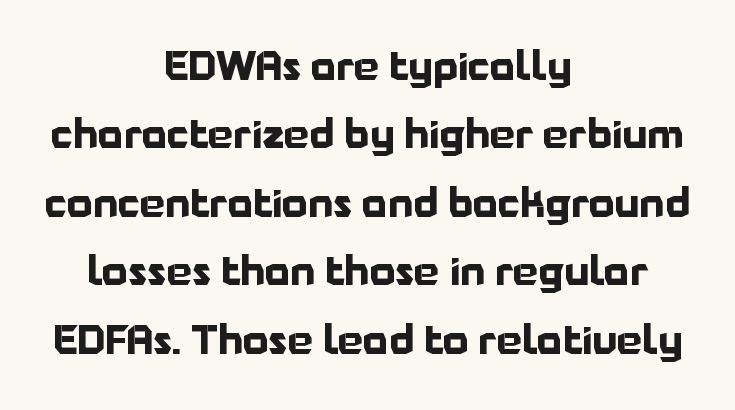
The image shows 40 px bold sans-serif type, upright; set centered, line spacing 1.71x, normal letter spacing, not underlined; low stroke contrast and a medium x-height.
